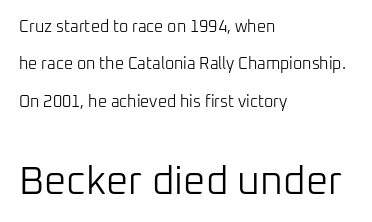
Glyph-to-glyph distance matches everyday printed text. Spacing verdict: proportional, widths tailored to each character. Horizontal alignment here is leftward, the default for most running prose. The rendering enlarges the type as you move from the upper chunk to the lower. Unlike italic type, these characters show no tilt at all.
